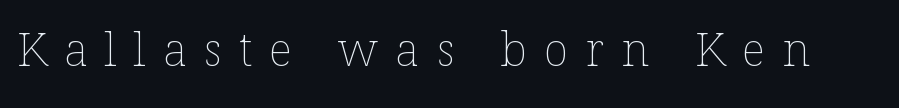
The image shows 46 px thin type, upright; set unusually wide letter spacing (+0.37 em), not underlined; low stroke contrast and a medium x-height.
